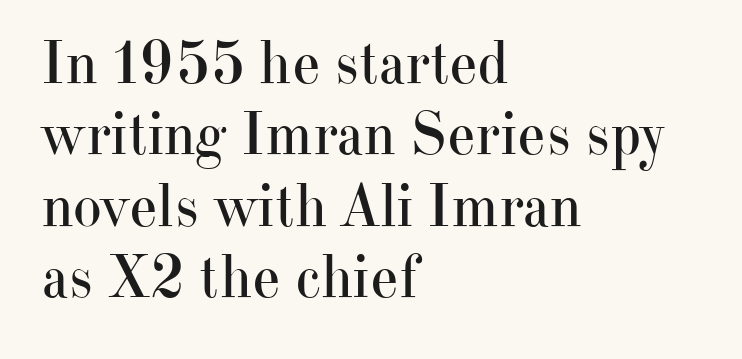
The image shows 61 px regular-weight serif type, upright; set left-aligned, line spacing 1.17x, normal letter spacing, not underlined; high stroke contrast and a small x-height.
